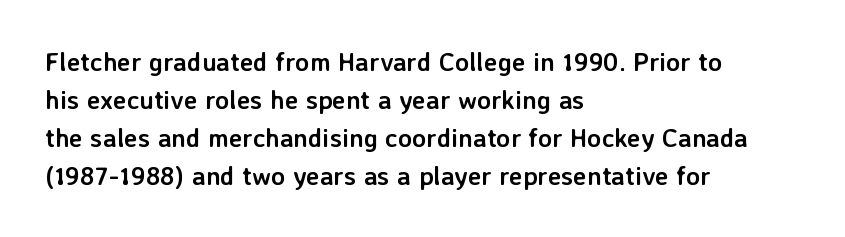
The image shows 26 px bold type, upright; set left-aligned, normal line spacing (1.46x), normal letter spacing, not underlined.
